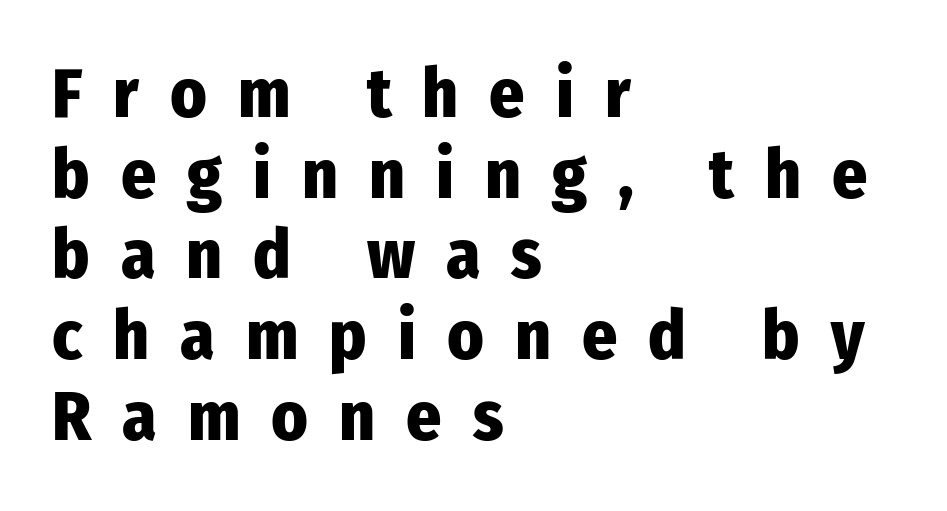
The letters are bold, with thick, heavy strokes. Think of a printed novel: that variable character pitch is what you see here. The words here are not underlined. Vertical strokes here are truly vertical. The gaps between neighbouring characters are conspicuously large.
